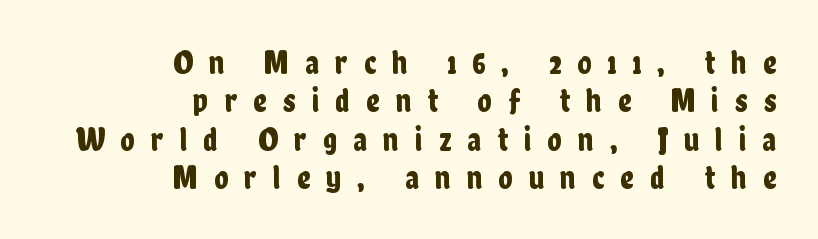
Q: Is the text italic (slanted)? A: No, it is upright.
Q: Is the typeface a serif or a sans-serif typeface? A: Sans-serif.
Q: Is the text underlined? A: No.
Q: How is the paragraph aligned? A: Right-aligned.
Q: Is the spacing between letters normal or unusually wide? A: Unusually wide.
Q: Width (condensed, normal, or wide)? A: Condensed.
Q: Stroke contrast? A: Low.
Q: x-height? A: Medium.
Q: Monospaced? A: No.
